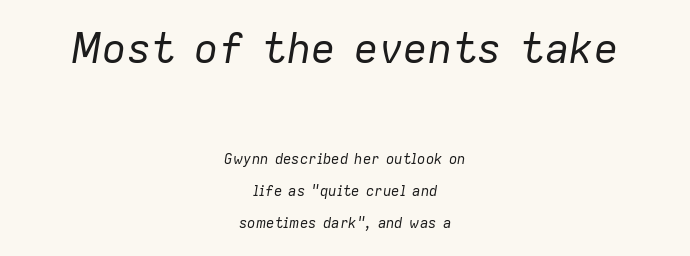
The image shows 41 px regular-weight type, italic (leaning right); set centered, loose line spacing (2.3x), normal letter spacing, not underlined; the first (top) block is 2.93x larger; low stroke contrast and a medium x-height.
